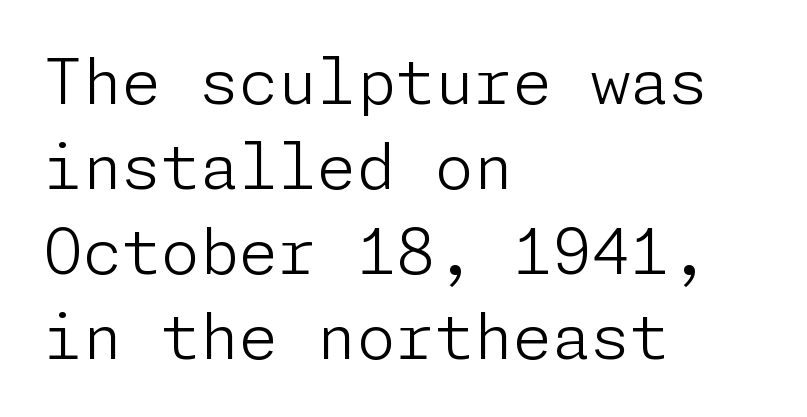
Q: Is the text bold? A: No.
Q: Is the text italic (slanted)? A: No, it is upright.
Q: Is the typeface a serif or a sans-serif typeface? A: Sans-serif.
Q: Is the text underlined? A: No.
Q: How is the paragraph aligned? A: Left-aligned.
Q: Is the spacing between letters normal or unusually wide? A: Normal.
Q: Is the spacing between lines tight, normal or loose? A: Normal.
Q: Width (condensed, normal, or wide)? A: Normal.
Q: Stroke contrast? A: Low.
Q: x-height? A: Medium.
